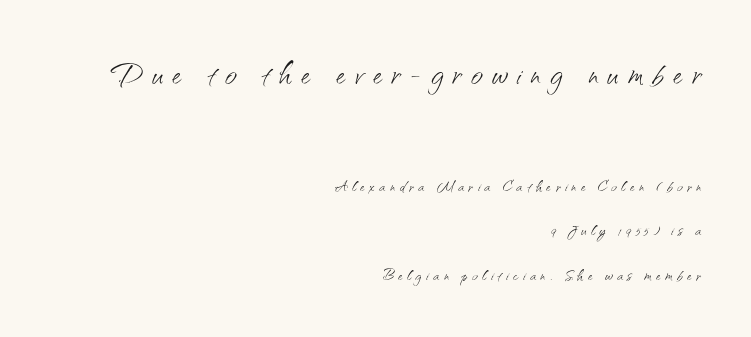
Stroke thickness stays within the range of a standard reading face or lighter. Visually, the top section dominates because its glyphs are scaled up. Does the type have serifs? No, each stem ends abruptly. These lines are set flush right with a ragged left edge.
